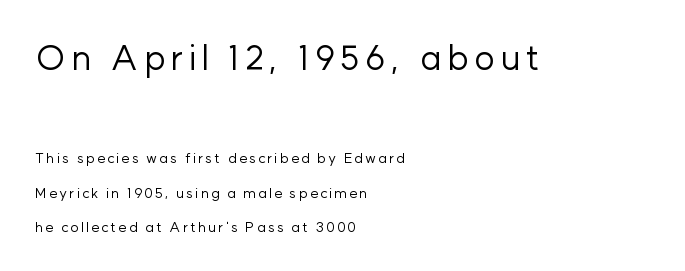
The image shows 35 px regular-weight sans-serif type, upright; set left-aligned, loose line spacing (2.46x), not underlined; the first (top) block is 2.5x larger; low stroke contrast and a medium x-height.
